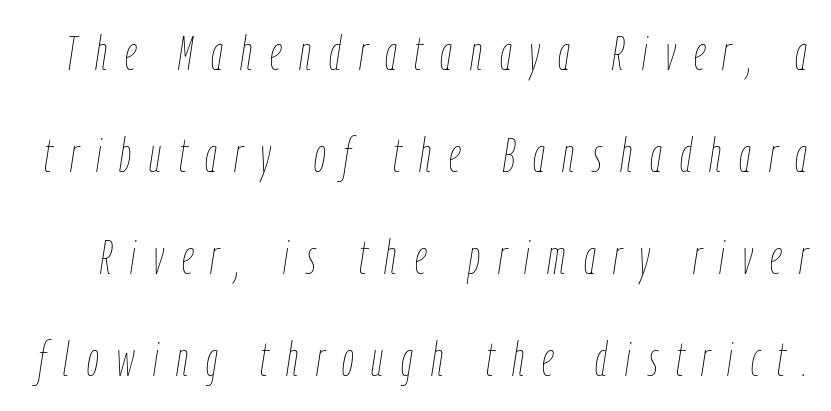
The image shows 47 px thin, condensed type, italic (leaning right); set loose line spacing (2.17x), unusually wide letter spacing (+0.38 em), not underlined; low stroke contrast and a medium x-height.
